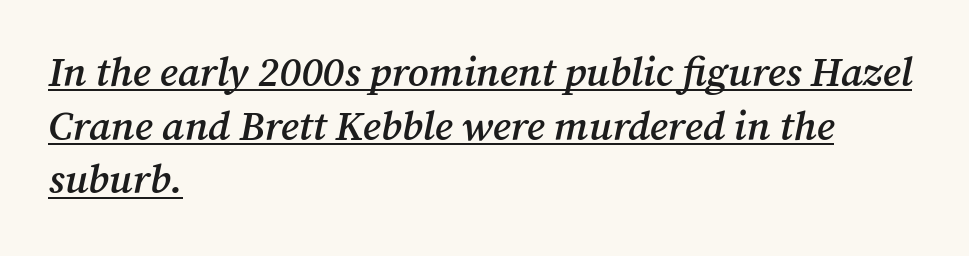
Q: Is the text bold? A: Semi-bold.
Q: Is the text italic (slanted)? A: Yes, it leans right by about 12 degrees.
Q: Is the typeface a serif or a sans-serif typeface? A: Serif.
Q: Is the text underlined? A: Yes.
Q: How is the paragraph aligned? A: Left-aligned.
Q: Is the spacing between letters normal or unusually wide? A: Normal.
Q: Is the spacing between lines tight, normal or loose? A: Normal.
Q: Width (condensed, normal, or wide)? A: Normal.
Q: Stroke contrast? A: Medium.
Q: x-height? A: Medium.
Q: Monospaced? A: No.
